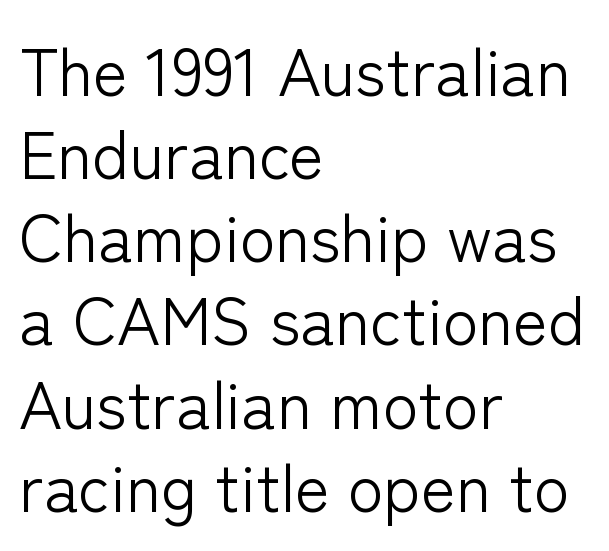
The image shows 66 px light sans-serif type, upright; set left-aligned, normal line spacing (1.26x), normal letter spacing, not underlined; low stroke contrast and a medium x-height.
